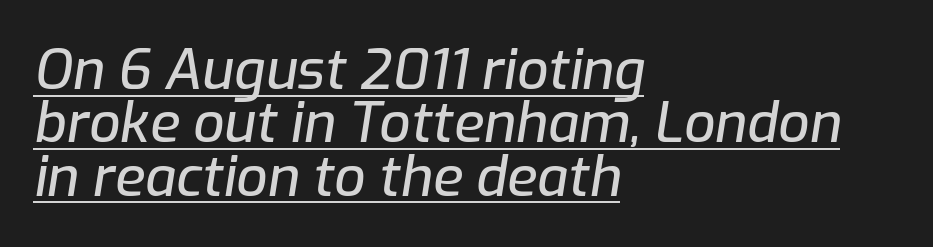
Q: Is the text italic (slanted)? A: Yes, it leans right by about 9 degrees.
Q: Is the text underlined? A: Yes.
Q: How is the paragraph aligned? A: Left-aligned.
Q: Is the spacing between letters normal or unusually wide? A: Normal.
Q: Is the spacing between lines tight, normal or loose? A: Tight.
Q: Width (condensed, normal, or wide)? A: Normal.
Q: Stroke contrast? A: Low.
Q: x-height? A: Medium.
Q: Monospaced? A: No.
